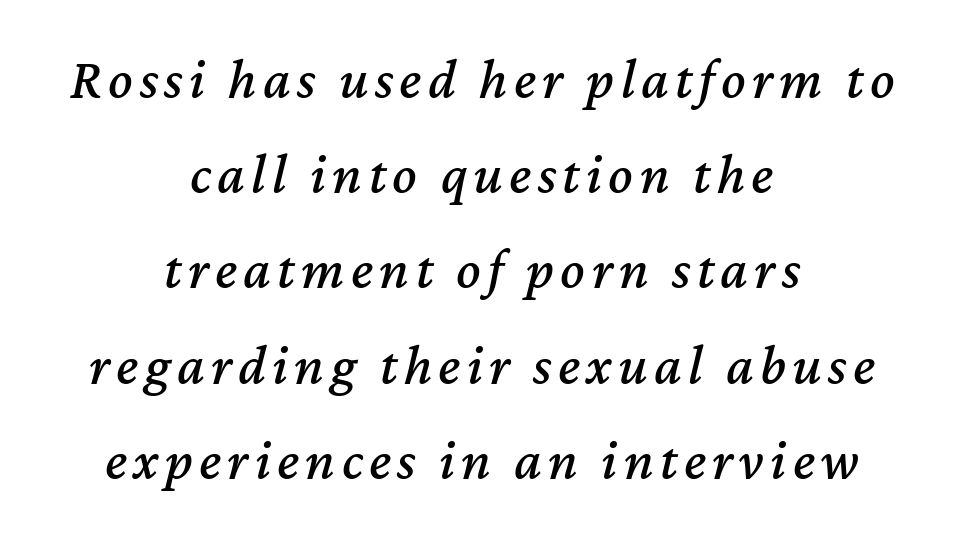
The image shows 57 px text type, italic (leaning right); set centered, normal line spacing (1.67x), not underlined; medium stroke contrast and a medium x-height.
